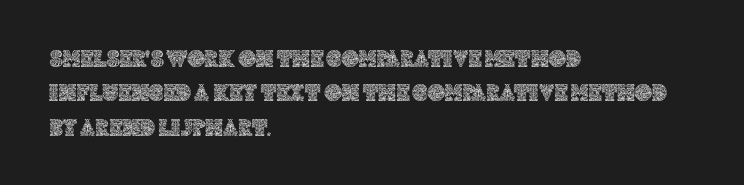
The image shows 24 px text type, upright; set left-aligned, normal line spacing (1.43x), normal letter spacing, not underlined.
